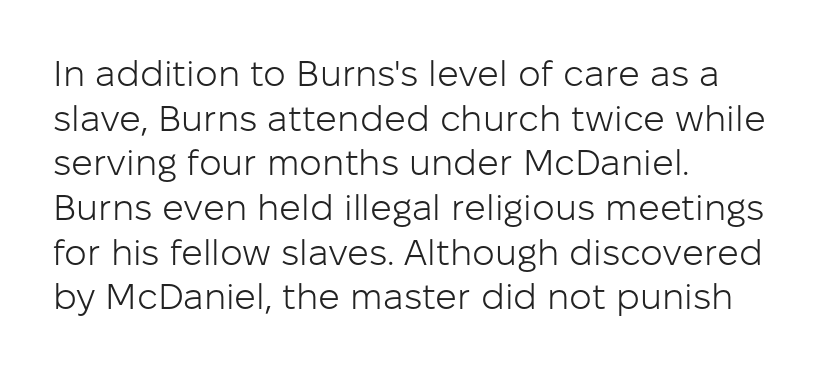
The image shows 36 px light sans-serif type, upright; set left-aligned, line spacing 1.24x, normal letter spacing, not underlined; low stroke contrast and a medium x-height.
